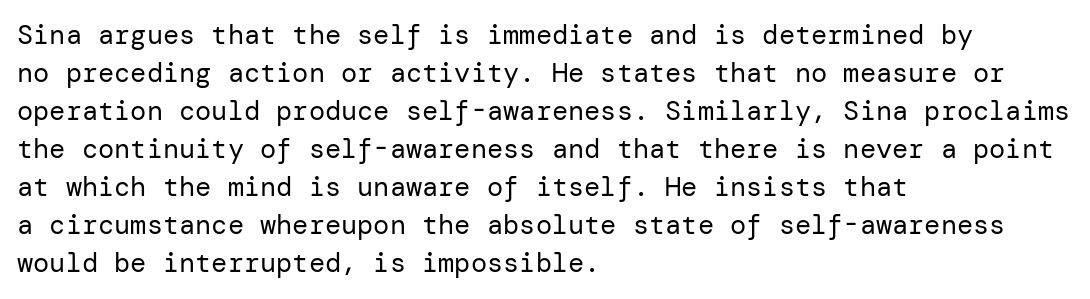
The designer left line spacing at the default. A classic flush-left, rag-right setting is used for this passage. The font sits on the lighter half of the weight spectrum, regular included. The letters stand straight up with perfectly vertical stems. No word sits above an underline.
